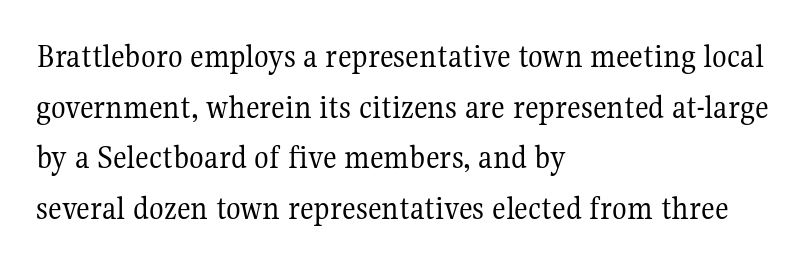
The type sits square on the baseline with zero lean. The strip under each line holds only bare page. The letterforms sit at book weight or below. Is there much room between lines? A standard amount, neither cramped nor airy. Letter spacing: default. Here the designer chose a conventional face with non-uniform glyph widths.
